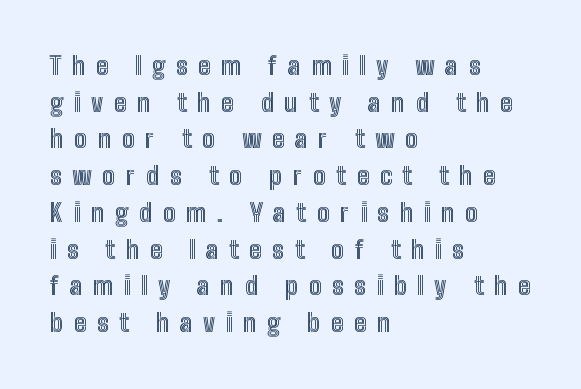
{"italic": "no", "underline": "no", "align": "left", "line_spacing": "normal", "line_spacing_ratio": 1.47, "letter_spacing": "wide", "letter_spacing_em": 0.43, "glyph_px": 25}
